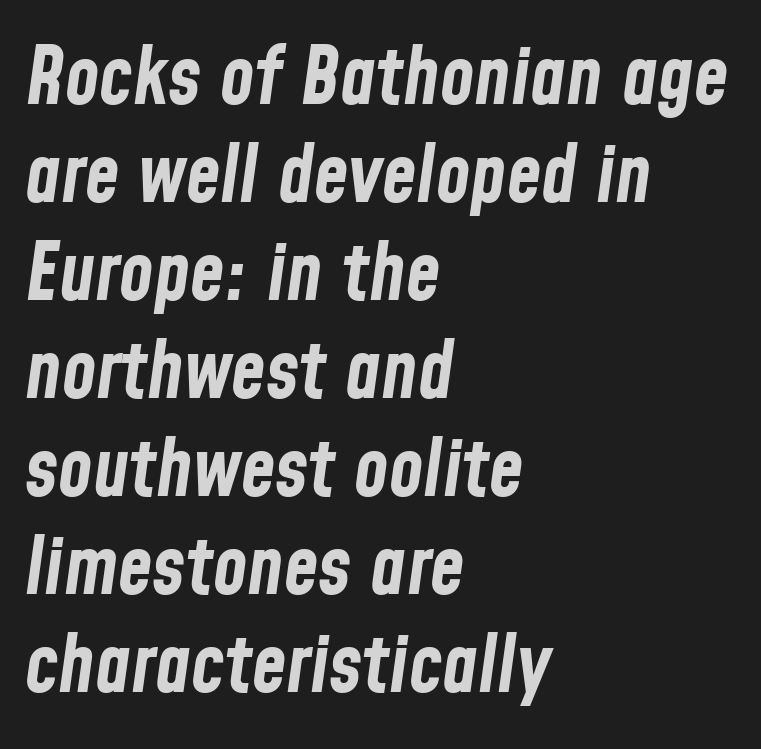
Q: Is the text bold? A: Yes.
Q: Is the text italic (slanted)? A: Yes, it leans right by about 8 degrees.
Q: Is the text underlined? A: No.
Q: How is the paragraph aligned? A: Left-aligned.
Q: Is the spacing between letters normal or unusually wide? A: Normal.
Q: Width (condensed, normal, or wide)? A: Condensed.
Q: Stroke contrast? A: Low.
Q: x-height? A: Medium.
Q: Monospaced? A: No.
